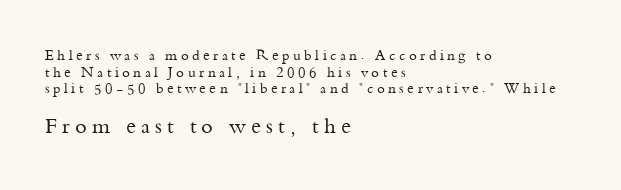
The passage shown has open, widely tracked lettering throughout. These glyphs show unthickened strokes, regular width or finer. Larger block? The one below; the one above is distinctly smaller. The paragraph shown leans on its left margin. Posture: straight, roman, zero tilt. The words here are not underlined.
